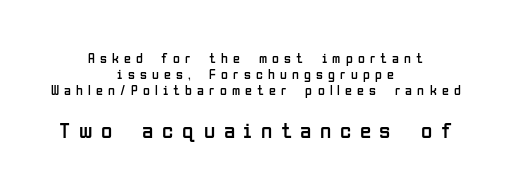
Q: Is the text bold? A: No.
Q: Is the text italic (slanted)? A: No, it is upright.
Q: Is the text underlined? A: No.
Q: How is the paragraph aligned? A: Centered.
Q: Is the spacing between letters normal or unusually wide? A: Unusually wide.
Q: Is the spacing between lines tight, normal or loose? A: Tight.
Q: Which block of text is set in a larger size, the first (top) or the second (bottom)? A: The second (bottom) one.
